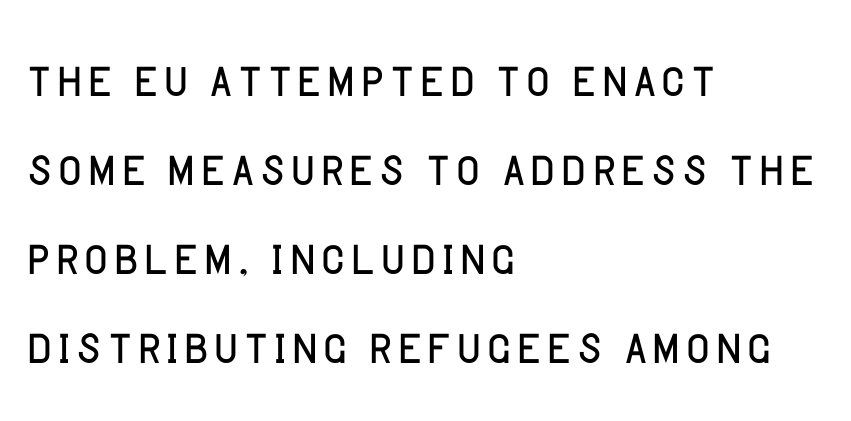
{"serif": "no", "italic": "no", "bold": "no", "weight": "light", "width": "normal", "stroke_contrast": "low", "x_height": "large", "monospaced": "no", "underline": "no", "align": "left", "line_spacing": "normal", "line_spacing_ratio": 1.37, "letter_spacing": "normal", "letter_spacing_em": 0.0, "glyph_px": 65}
